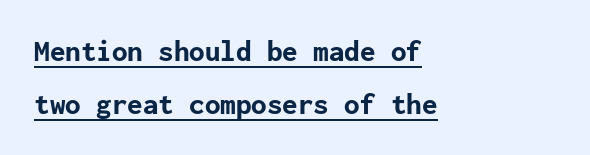
Each glyph is drawn with heavy, bold strokes. Nope, no serifs anywhere on these letters. The tracking reads as untouched default to a designer's eye. Underline: present.
